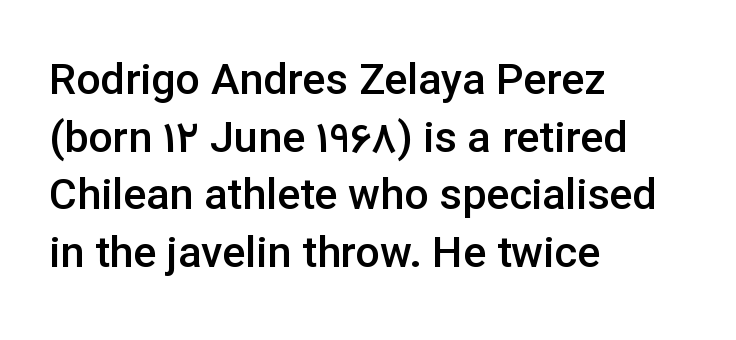
The image shows 43 px semibold sans-serif type, upright; set left-aligned, normal line spacing (1.34x), normal letter spacing, not underlined; low stroke contrast and a medium x-height.
